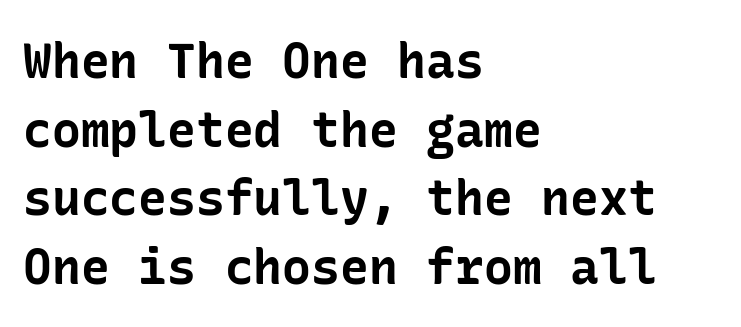
The image shows 48 px bold sans-serif type, upright; set left-aligned, normal line spacing (1.43x), normal letter spacing, not underlined; low stroke contrast and a medium x-height.
